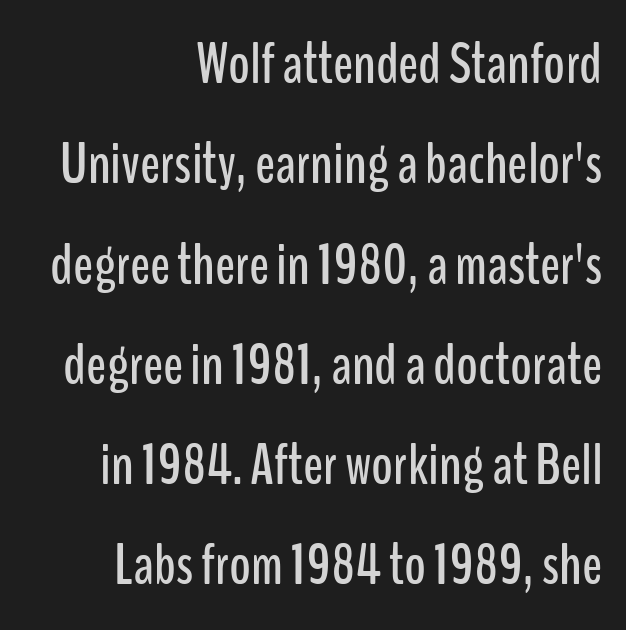
{"serif": "no", "italic": "no", "width": "condensed", "stroke_contrast": "low", "x_height": "medium", "monospaced": "no", "underline": "no", "align": "right", "line_spacing": "normal", "line_spacing_ratio": 1.7, "letter_spacing": "normal", "letter_spacing_em": 0.0, "glyph_px": 59}
